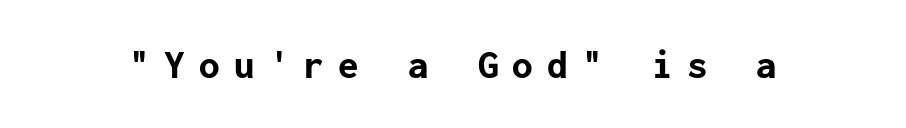
The image shows 41 px bold sans-serif type, upright; set unusually wide letter spacing (+0.35 em), not underlined; low stroke contrast and a medium x-height.
